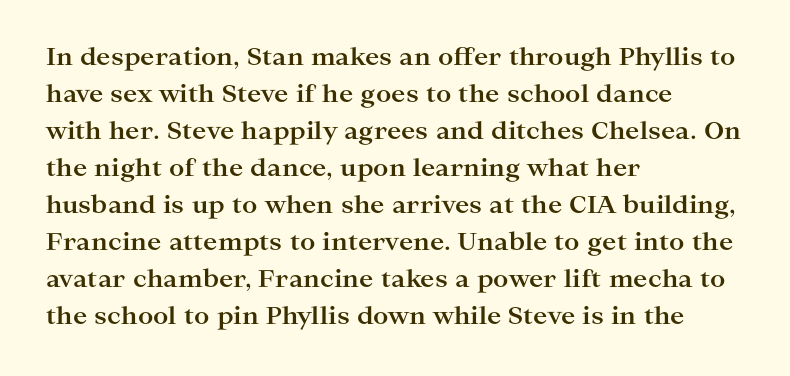
These lines sit exactly where default settings would place them. Descenders are the only things crossing below the line. As a designer I'd log this as weight 700, bold. Where is the straight margin? On the left. The axis of the letterforms is exactly vertical. No extra tracking has been applied to these lines.
